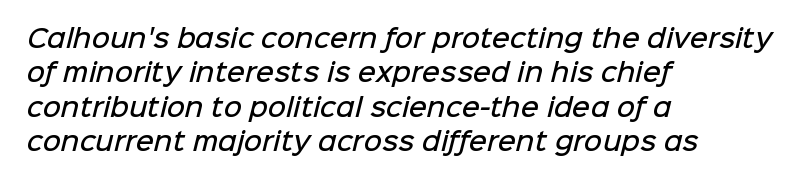
{"bold": "semi", "underline": "no", "align": "left", "line_spacing": "normal", "line_spacing_ratio": 1.38, "letter_spacing": "normal", "letter_spacing_em": 0.0, "glyph_px": 25}
